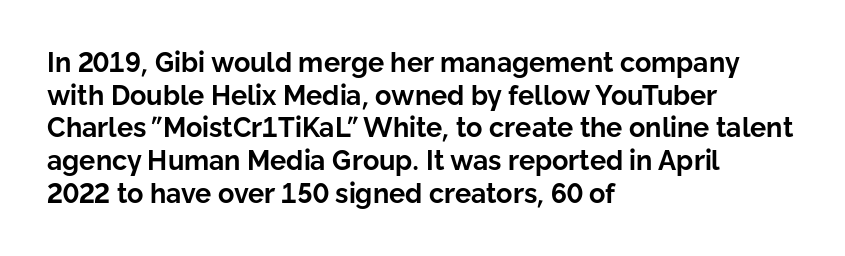
The glyphs are unaccompanied by any horizontal stroke below them. The passage shown is emphatically bold. The lettering holds an erect, upright posture throughout. Here the glyphs are tracked normally, forming tight word shapes.
